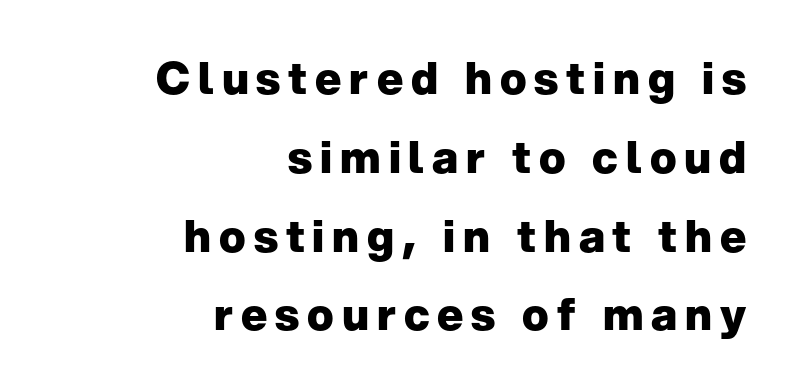
No word sits above an underline. All the whitespace from short lines collects on the left. I'd call this a sans setting — the letters go barefoot. Every character sits straight up, as roman type does. Here the designer chose a conventional face with non-uniform glyph widths.
